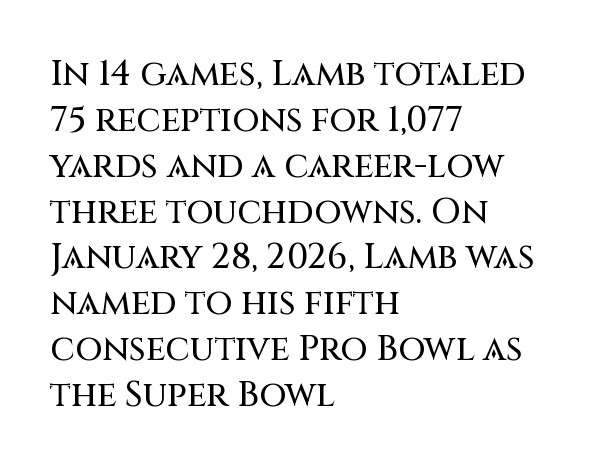
Q: Is the text italic (slanted)? A: No, it is upright.
Q: Is the typeface a serif or a sans-serif typeface? A: Sans-serif.
Q: Is the text underlined? A: No.
Q: How is the paragraph aligned? A: Left-aligned.
Q: Is the spacing between letters normal or unusually wide? A: Normal.
Q: Is the spacing between lines tight, normal or loose? A: Normal.
Q: Width (condensed, normal, or wide)? A: Normal.
Q: Stroke contrast? A: Medium.
Q: x-height? A: Large.
Q: Monospaced? A: No.
